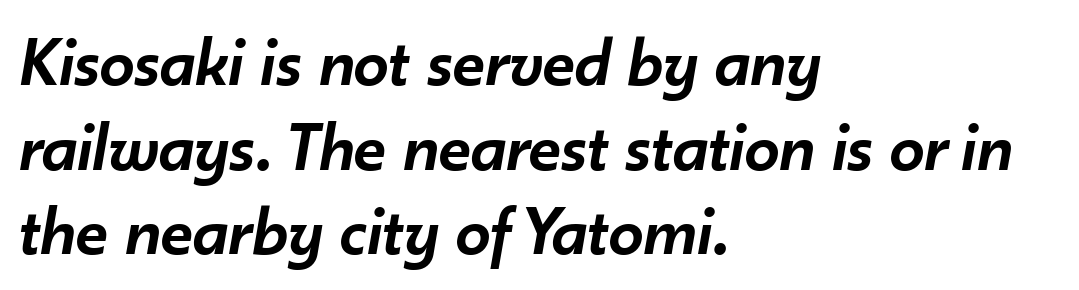
{"italic": "yes", "lean": "right", "slant_degrees": 10, "bold": "semi", "weight": "semibold", "width": "normal", "stroke_contrast": "low", "x_height": "small", "monospaced": "no", "underline": "no", "align": "left", "line_spacing_ratio": 1.21, "letter_spacing": "normal", "letter_spacing_em": 0.0, "glyph_px": 70}
